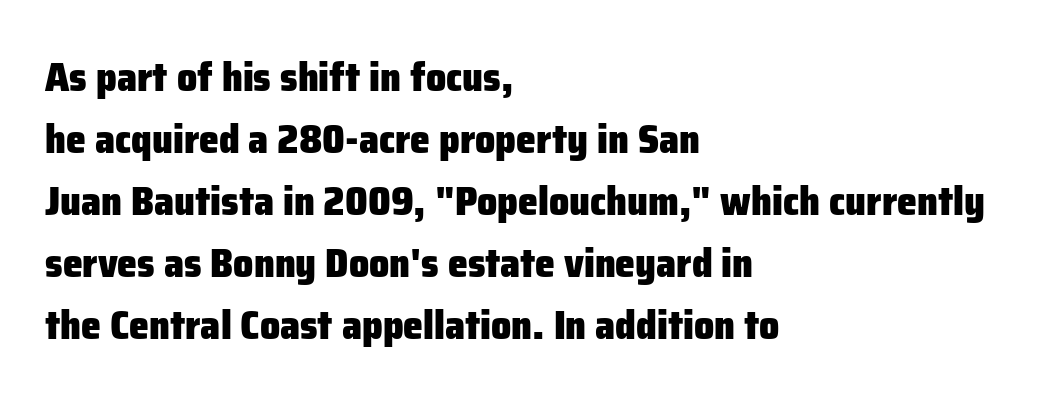
Q: Is the text bold? A: Yes.
Q: Is the text italic (slanted)? A: No, it is upright.
Q: Is the typeface a serif or a sans-serif typeface? A: Sans-serif.
Q: Is the text underlined? A: No.
Q: How is the paragraph aligned? A: Left-aligned.
Q: Is the spacing between letters normal or unusually wide? A: Normal.
Q: Is the spacing between lines tight, normal or loose? A: Normal.
Q: Width (condensed, normal, or wide)? A: Normal.
Q: Stroke contrast? A: Low.
Q: x-height? A: Medium.
Q: Monospaced? A: No.
